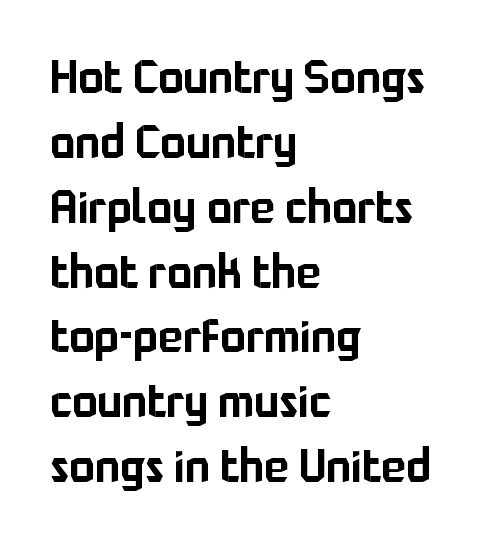
Every character sits straight up, as roman type does. Check under the words: just untouched page. Regarding serifs, this sample does without them. Each word holds together tightly as a unit, with standard inter-letter gaps.
